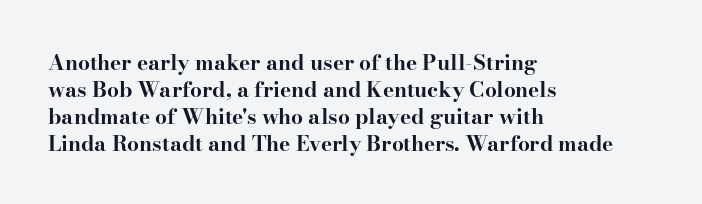
Which margin do the lines hug? The left one — the right edge is uneven. The foot of each line stays bare and open. Strokes here are thick enough to call this a true bold. Does the lettering tilt? It doesn't — this is upright. You could call the tracking neutral — neither tight nor loose. Interline gaps are of average width in this sample.
